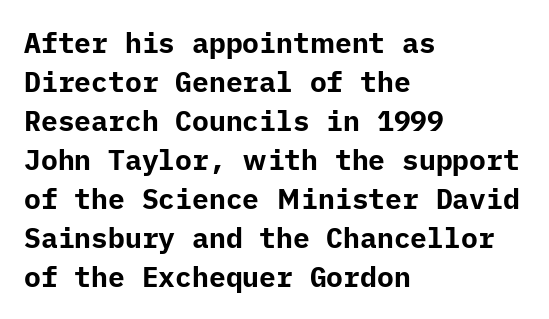
The image shows 28 px bold sans-serif type, upright; set left-aligned, normal line spacing (1.39x), normal letter spacing, not underlined; low stroke contrast and a medium x-height.
